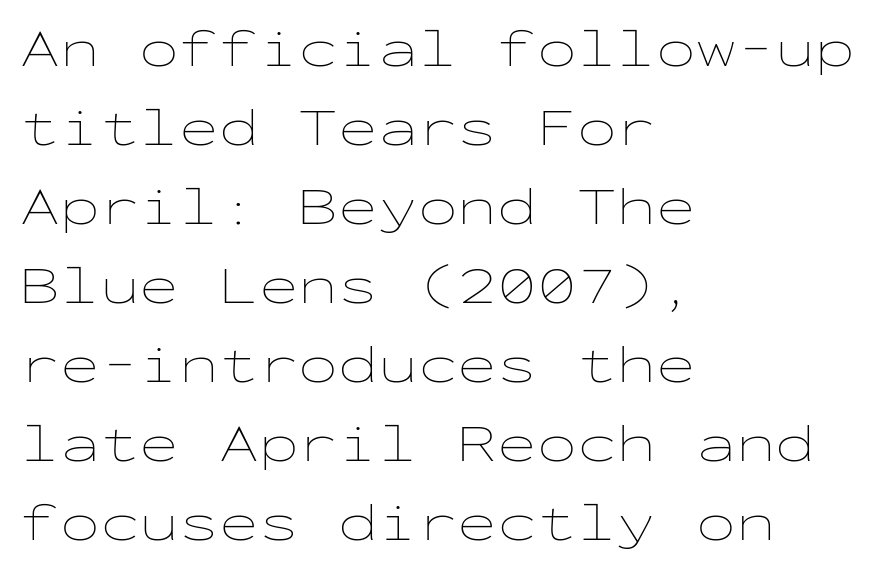
Is this a fixed-width face? Yes — each glyph sits in an identical cell. Underlining? Definitely not there. Notice how descenders clear the ascenders below comfortably — that's standard leading. Stroke mass is kept to a normal reading level or below.
